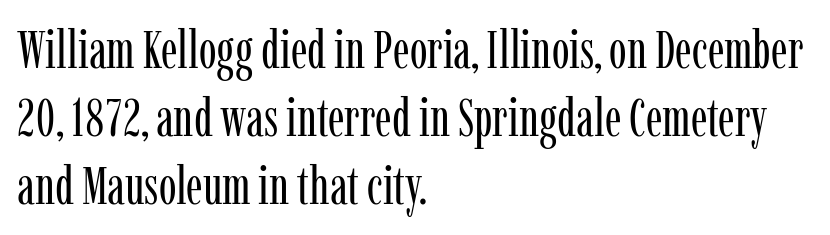
Regular leading. Style check: upright. Only glyphs here, with clear space below each row. Is the block centered? No — it sits flush against the left margin. Typographically, this falls in the serif category.
